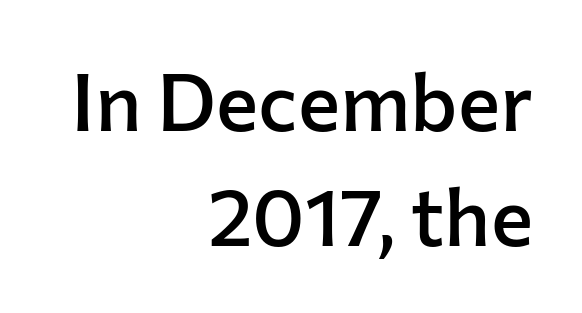
{"serif": "no", "italic": "no", "bold": "semi", "weight": "semibold", "width": "normal", "stroke_contrast": "low", "x_height": "medium", "monospaced": "no", "underline": "no", "align": "right", "line_spacing": "normal", "line_spacing_ratio": 1.44, "letter_spacing": "normal", "letter_spacing_em": 0.0, "glyph_px": 80}
